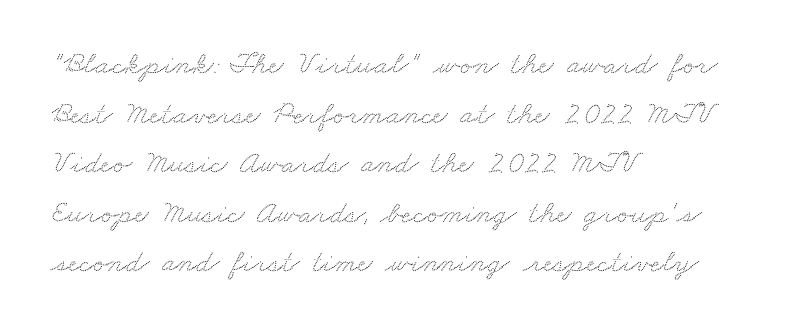
The image shows 32 px wide serif type; set left-aligned, normal line spacing (1.55x), normal letter spacing, not underlined; medium stroke contrast and a small x-height.
